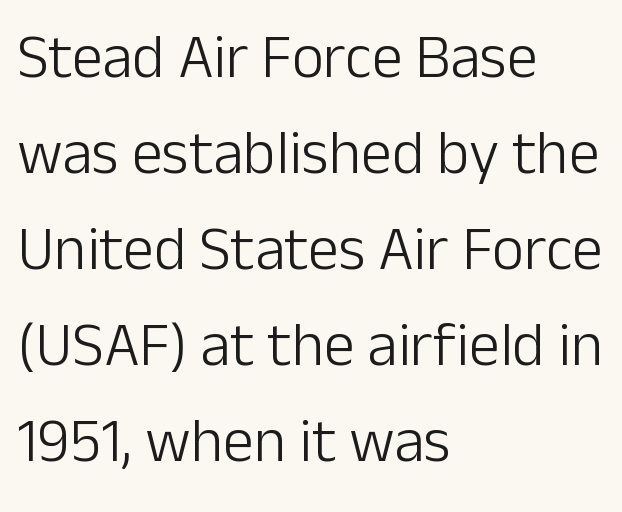
Q: Is the text bold? A: No.
Q: Is the text italic (slanted)? A: No, it is upright.
Q: Is the typeface a serif or a sans-serif typeface? A: Sans-serif.
Q: Is the text underlined? A: No.
Q: How is the paragraph aligned? A: Left-aligned.
Q: Is the spacing between letters normal or unusually wide? A: Normal.
Q: Is the spacing between lines tight, normal or loose? A: Normal.
Q: Width (condensed, normal, or wide)? A: Normal.
Q: Stroke contrast? A: Low.
Q: x-height? A: Medium.
Q: Monospaced? A: No.
